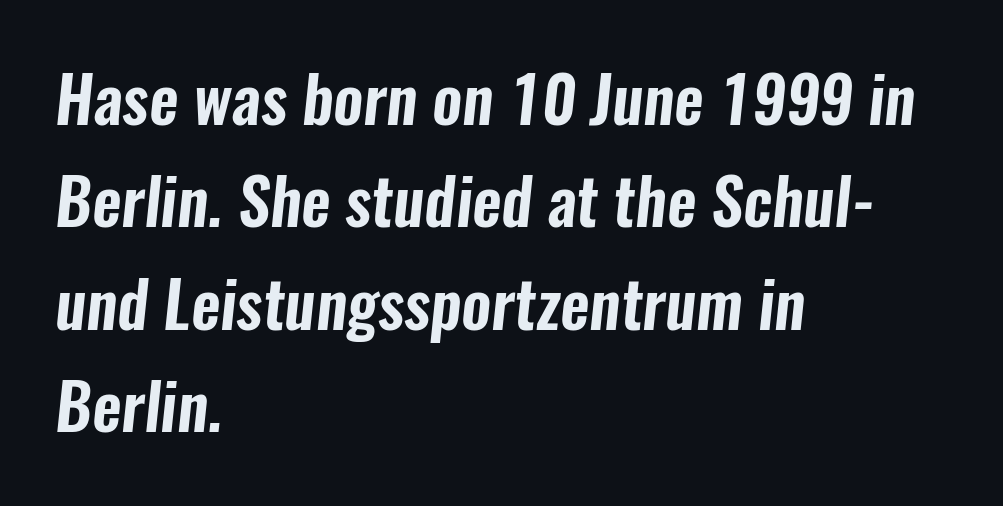
{"serif": "no", "width": "condensed", "stroke_contrast": "low", "x_height": "medium", "monospaced": "no", "underline": "no", "align": "left", "line_spacing": "normal", "line_spacing_ratio": 1.6, "letter_spacing": "normal", "letter_spacing_em": 0.0, "glyph_px": 64}
